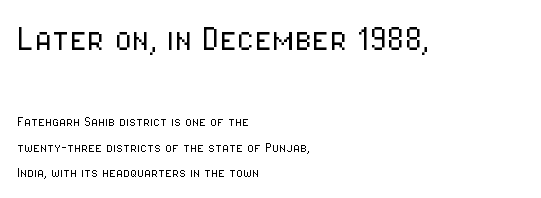
{"serif": "no", "italic": "no", "bold": "no", "weight": "light", "width": "condensed", "stroke_contrast": "low", "x_height": "medium", "monospaced": "no", "underline": "no", "align": "left", "line_spacing": "normal", "line_spacing_ratio": 1.6, "letter_spacing": "normal", "letter_spacing_em": 0.0, "larger_block": "first", "size_ratio": 2.5, "glyph_px": 40}
